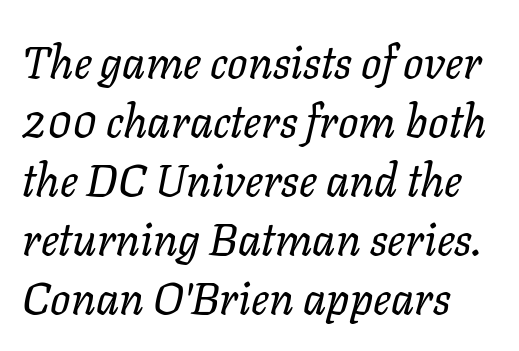
Q: Is the text bold? A: No.
Q: Is the text italic (slanted)? A: Yes, it leans right by about 11 degrees.
Q: Is the text underlined? A: No.
Q: Is the spacing between letters normal or unusually wide? A: Normal.
Q: Is the spacing between lines tight, normal or loose? A: Normal.
Q: Width (condensed, normal, or wide)? A: Normal.
Q: Stroke contrast? A: Low.
Q: x-height? A: Medium.
Q: Monospaced? A: No.
